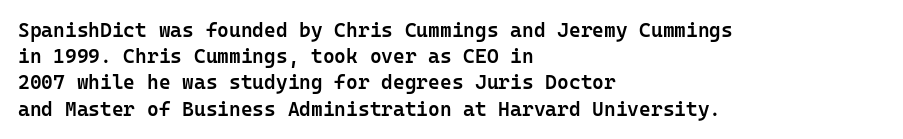
Q: Is the text bold? A: Semi-bold.
Q: Is the text italic (slanted)? A: No, it is upright.
Q: Is the text underlined? A: No.
Q: How is the paragraph aligned? A: Left-aligned.
Q: Is the spacing between letters normal or unusually wide? A: Normal.
Q: Is the spacing between lines tight, normal or loose? A: Normal.
